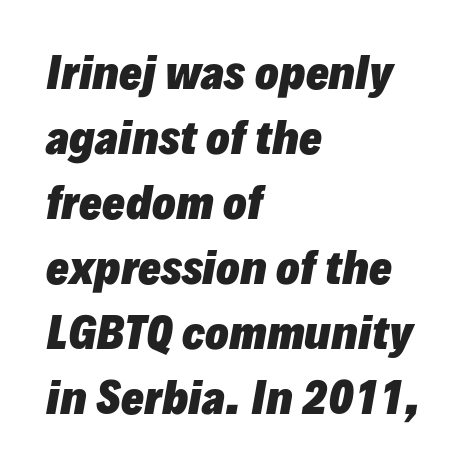
The image shows 43 px heavy type, italic (leaning right); set left-aligned, normal line spacing (1.51x), normal letter spacing, not underlined; low stroke contrast and a medium x-height.
